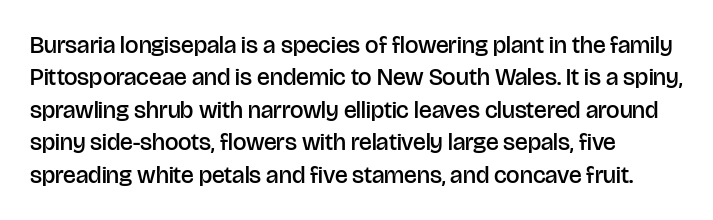
Q: Is the text bold? A: Semi-bold.
Q: Is the text italic (slanted)? A: No, it is upright.
Q: Is the text underlined? A: No.
Q: How is the paragraph aligned? A: Left-aligned.
Q: Is the spacing between letters normal or unusually wide? A: Normal.
Q: Is the spacing between lines tight, normal or loose? A: Normal.
